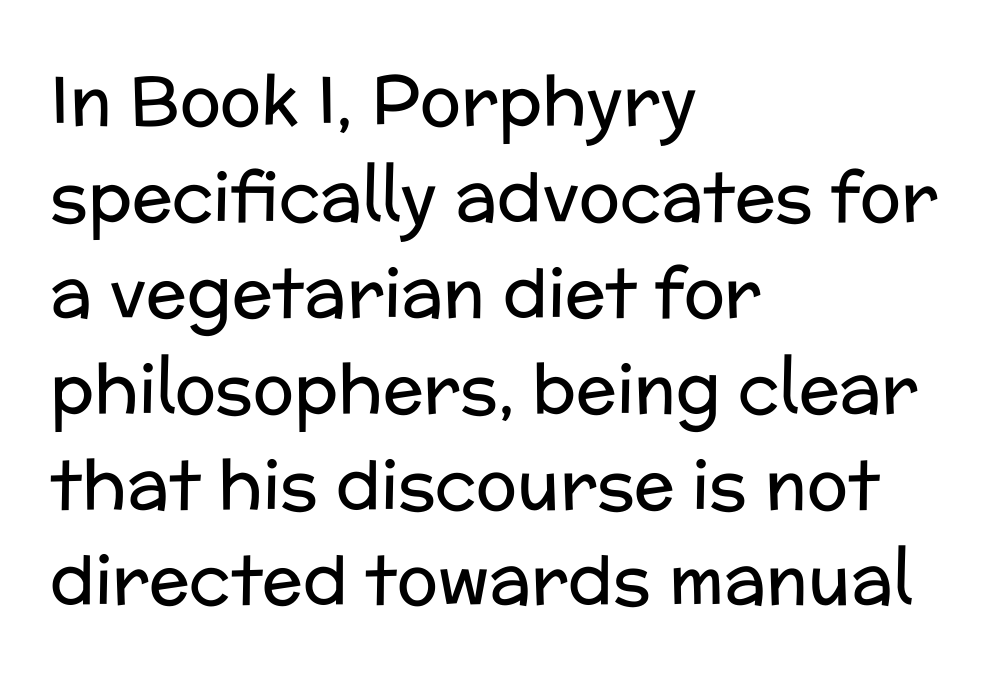
Q: Is the text bold? A: No.
Q: Is the text italic (slanted)? A: No, it is upright.
Q: Is the typeface a serif or a sans-serif typeface? A: Sans-serif.
Q: Is the text underlined? A: No.
Q: How is the paragraph aligned? A: Left-aligned.
Q: Is the spacing between letters normal or unusually wide? A: Normal.
Q: Is the spacing between lines tight, normal or loose? A: Normal.
Q: Width (condensed, normal, or wide)? A: Normal.
Q: Stroke contrast? A: Low.
Q: x-height? A: Medium.
Q: Monospaced? A: No.
